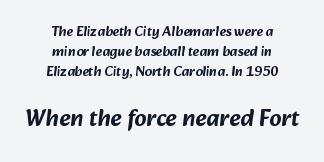
Q: Is the text underlined? A: No.
Q: How is the paragraph aligned? A: Centered.
Q: Is the spacing between letters normal or unusually wide? A: Normal.
Q: Is the spacing between lines tight, normal or loose? A: Normal.
Q: Which block of text is set in a larger size, the first (top) or the second (bottom)? A: The second (bottom) one.
